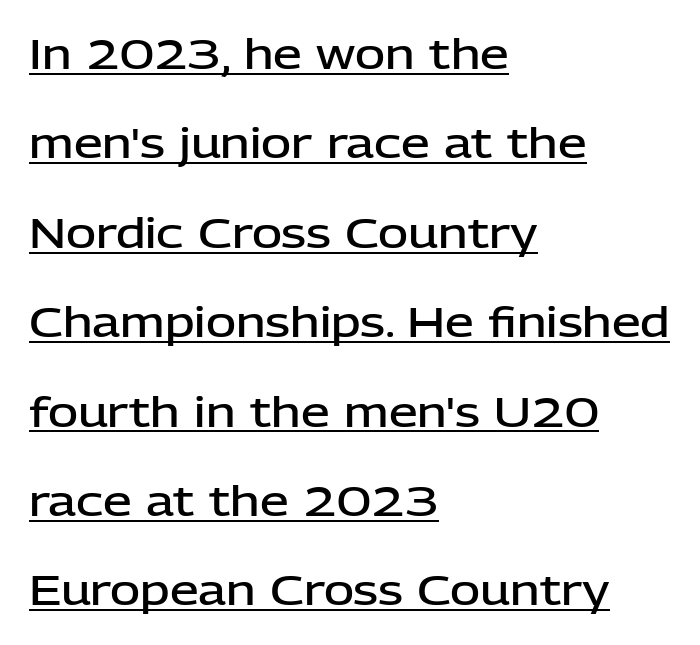
Q: Is the text bold? A: Semi-bold.
Q: Is the text italic (slanted)? A: No, it is upright.
Q: Is the typeface a serif or a sans-serif typeface? A: Sans-serif.
Q: Is the text underlined? A: Yes.
Q: How is the paragraph aligned? A: Left-aligned.
Q: Is the spacing between letters normal or unusually wide? A: Normal.
Q: Is the spacing between lines tight, normal or loose? A: Loose.
Q: Width (condensed, normal, or wide)? A: Normal.
Q: Stroke contrast? A: Low.
Q: x-height? A: Medium.
Q: Monospaced? A: No.
